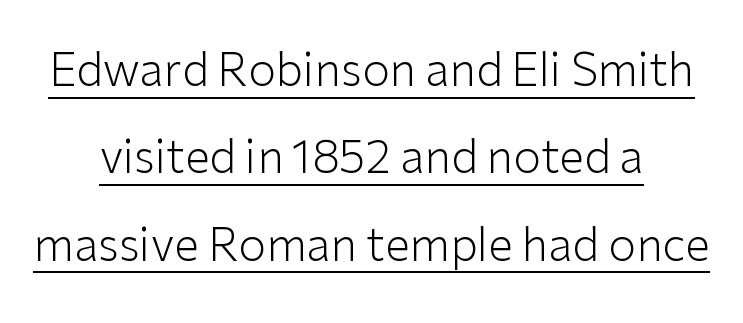
Q: Is the text bold? A: No.
Q: Is the text italic (slanted)? A: No, it is upright.
Q: Is the typeface a serif or a sans-serif typeface? A: Sans-serif.
Q: Is the text underlined? A: Yes.
Q: How is the paragraph aligned? A: Centered.
Q: Is the spacing between letters normal or unusually wide? A: Normal.
Q: Is the spacing between lines tight, normal or loose? A: Loose.
Q: Width (condensed, normal, or wide)? A: Normal.
Q: Stroke contrast? A: Low.
Q: x-height? A: Medium.
Q: Monospaced? A: No.
